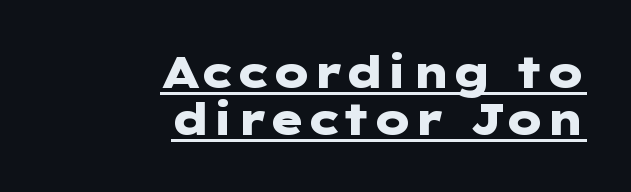
Q: Is the text bold? A: Yes.
Q: Is the text italic (slanted)? A: No, it is upright.
Q: Is the typeface a serif or a sans-serif typeface? A: Sans-serif.
Q: Is the text underlined? A: Yes.
Q: How is the paragraph aligned? A: Right-aligned.
Q: Is the spacing between letters normal or unusually wide? A: Normal.
Q: Is the spacing between lines tight, normal or loose? A: Tight.
Q: Width (condensed, normal, or wide)? A: Wide.
Q: Stroke contrast? A: Low.
Q: x-height? A: Medium.
